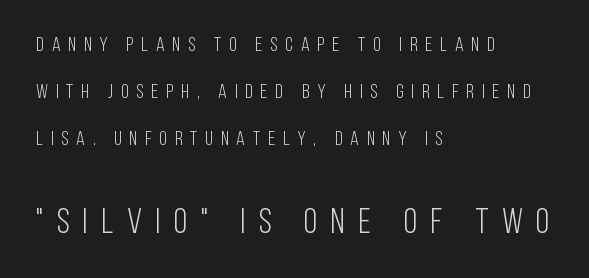
The image shows 35 px light, condensed sans-serif type, upright; set left-aligned, loose line spacing (2.36x), unusually wide letter spacing (+0.39 em), not underlined; the second (bottom) block is 1.75x larger; low stroke contrast and a large x-height.
